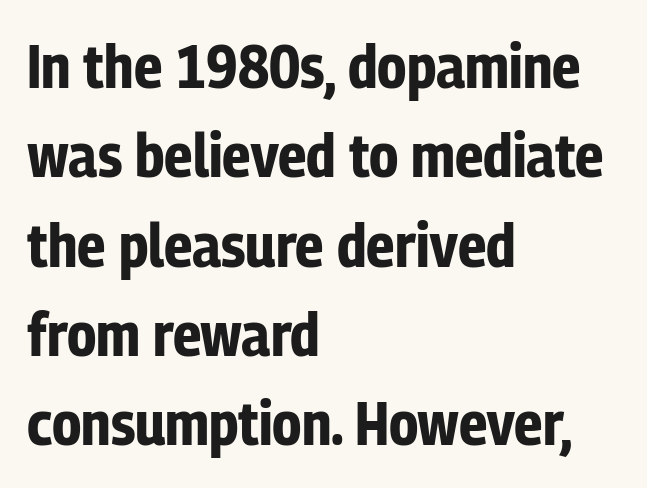
{"serif": "no", "italic": "no", "bold": "yes", "weight": "bold", "width": "condensed", "stroke_contrast": "low", "x_height": "medium", "monospaced": "no", "underline": "no", "align": "left", "line_spacing": "normal", "line_spacing_ratio": 1.44, "letter_spacing": "normal", "letter_spacing_em": 0.0, "glyph_px": 62}
